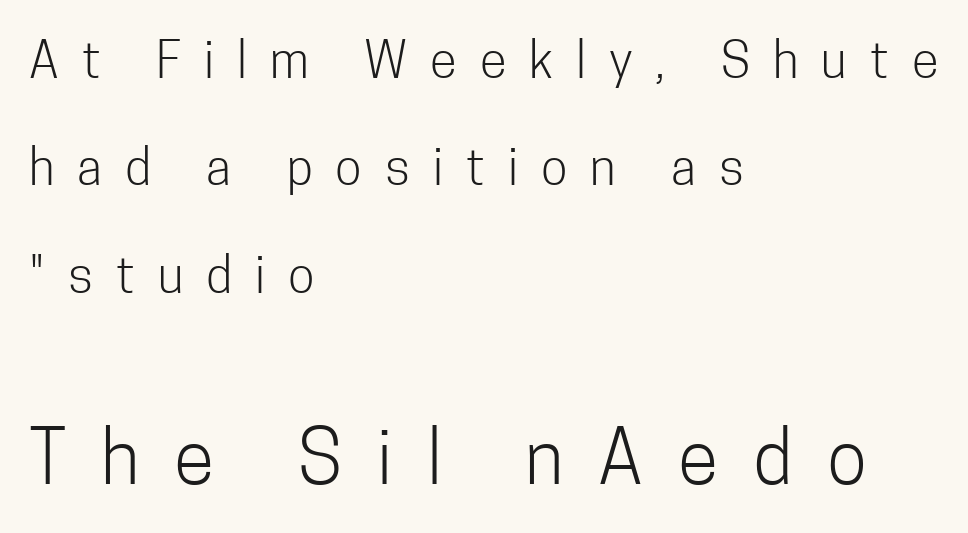
The image shows 74 px light, condensed sans-serif type, upright; set left-aligned, loose line spacing (2.19x), unusually wide letter spacing (+0.47 em), not underlined; the second (bottom) block is 1.51x larger; low stroke contrast and a medium x-height.
